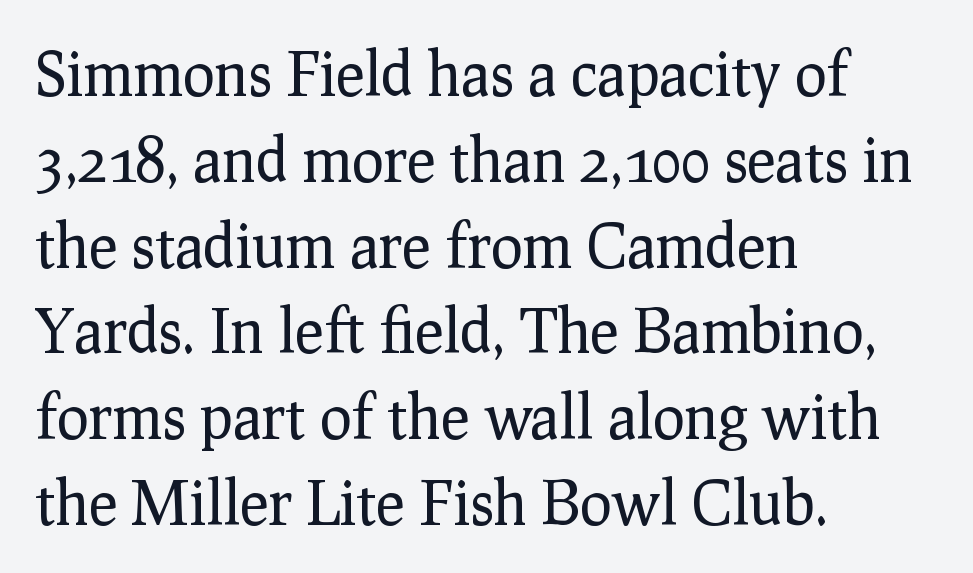
The image shows 60 px regular-weight serif type, upright; set left-aligned, normal line spacing (1.43x), normal letter spacing, not underlined; low stroke contrast and a medium x-height.
